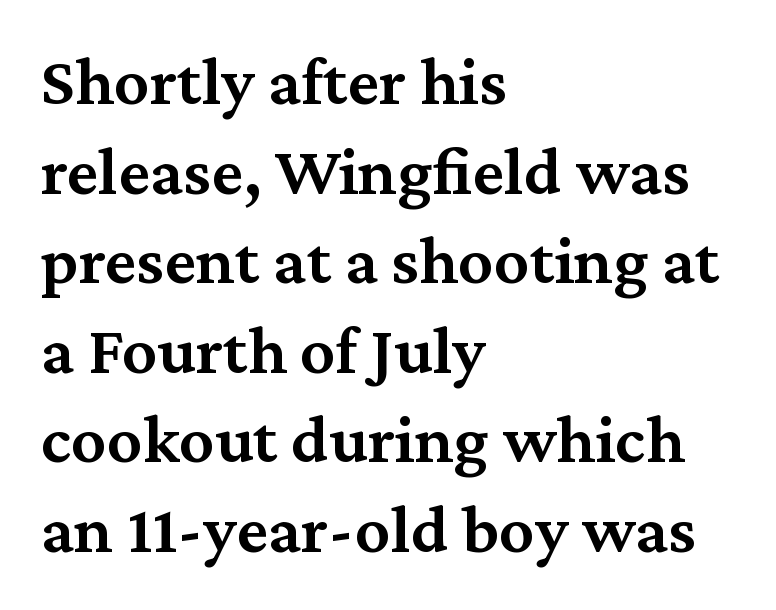
{"serif": "yes", "italic": "no", "bold": "semi", "weight": "semibold", "width": "normal", "stroke_contrast": "medium", "x_height": "medium", "monospaced": "no", "underline": "no", "align": "left", "line_spacing": "normal", "line_spacing_ratio": 1.28, "letter_spacing": "normal", "letter_spacing_em": 0.0, "glyph_px": 70}
